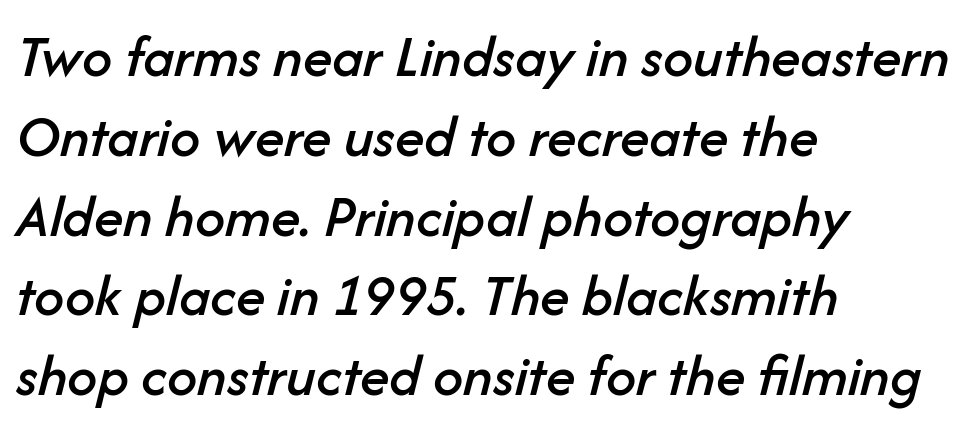
{"italic": "yes", "lean": "right", "slant_degrees": 14, "width": "normal", "stroke_contrast": "low", "x_height": "medium", "monospaced": "no", "underline": "no", "align": "left", "line_spacing": "normal", "line_spacing_ratio": 1.33, "letter_spacing": "normal", "letter_spacing_em": 0.0, "glyph_px": 60}
